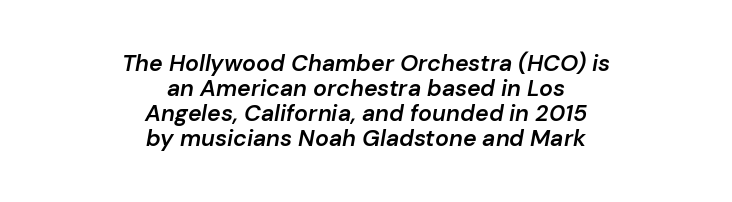
Yep, that's italic — everything's leaning. Words appear dense and cohesive because spacing is normal. The passage is arranged like a title page — every line centered. Horizontal bands of white between lines are thin slivers. The words here are not underlined.
